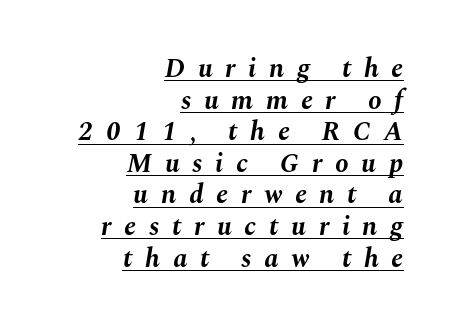
The image shows 27 px bold type, italic (leaning right); set right-aligned, line spacing 1.17x, unusually wide letter spacing (+0.47 em), underlined.
